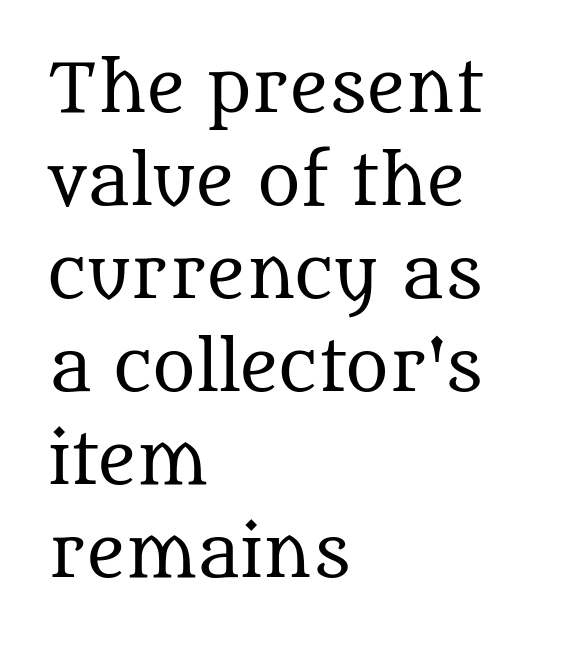
Compared with typical body copy, the letter spacing here is the same. Font category for this specimen: serif. Do the characters align in a grid? No, the font is proportional. In CSS terms this would be text-align: left.
